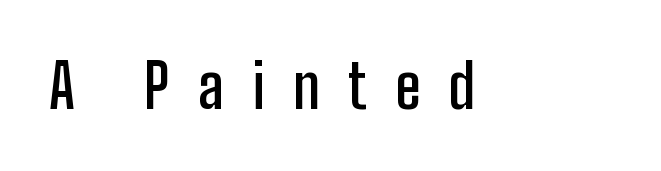
{"serif": "no", "italic": "no", "bold": "semi", "weight": "semibold", "width": "condensed", "stroke_contrast": "low", "x_height": "medium", "monospaced": "no", "underline": "no", "letter_spacing": "wide", "letter_spacing_em": 0.47, "glyph_px": 60}
